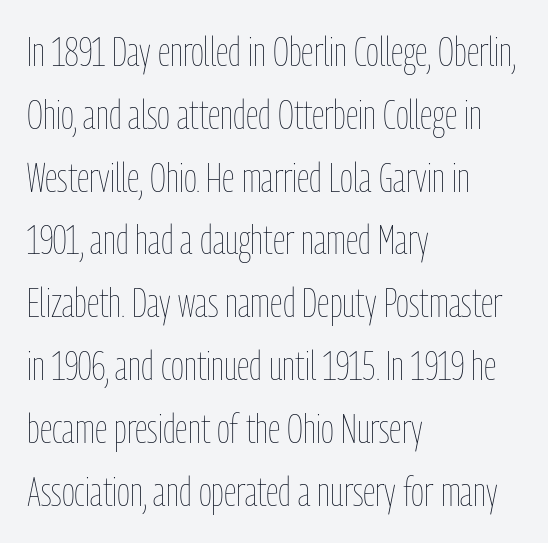
Q: Is the text bold? A: No.
Q: Is the text italic (slanted)? A: No, it is upright.
Q: Is the text underlined? A: No.
Q: How is the paragraph aligned? A: Left-aligned.
Q: Is the spacing between letters normal or unusually wide? A: Normal.
Q: Is the spacing between lines tight, normal or loose? A: Normal.
Q: Width (condensed, normal, or wide)? A: Condensed.
Q: Stroke contrast? A: Low.
Q: x-height? A: Medium.
Q: Monospaced? A: No.
